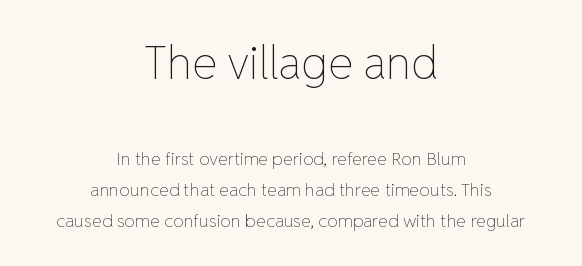
{"italic": "no", "bold": "no", "weight": "thin", "width": "normal", "stroke_contrast": "low", "x_height": "medium", "monospaced": "no", "underline": "no", "align": "center", "line_spacing_ratio": 1.71, "letter_spacing": "normal", "letter_spacing_em": 0.0, "larger_block": "first", "size_ratio": 2.5, "glyph_px": 45}
